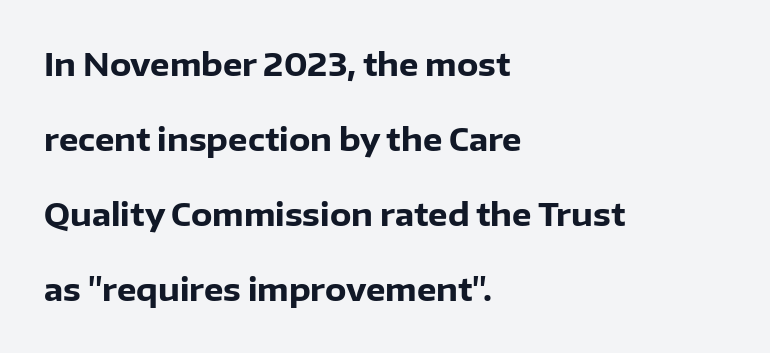
Thick stems and heavy bowls — unmistakably bold. No extra tracking has been applied to these lines. These lines are rendered in a variable-pitch font. Look at the bottom of the vertical strokes: they stop flat, with no serifs.
